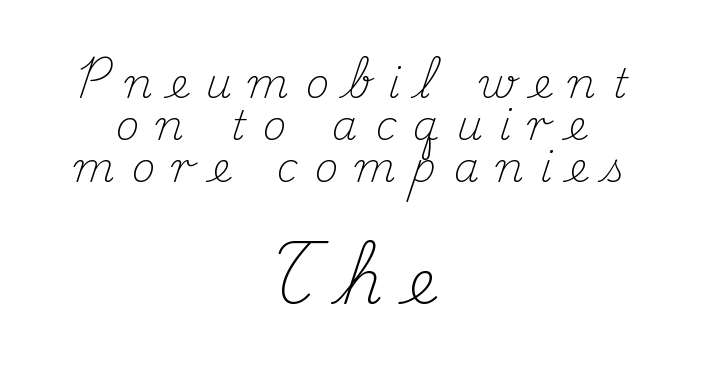
Cramped leading. Glance below the letters and you will spot only blank space. Varying glyph widths throughout — classic text-font behaviour. Vertical stems look standard width or narrower in stroke. Caption: expanded tracking, letters set apart.
